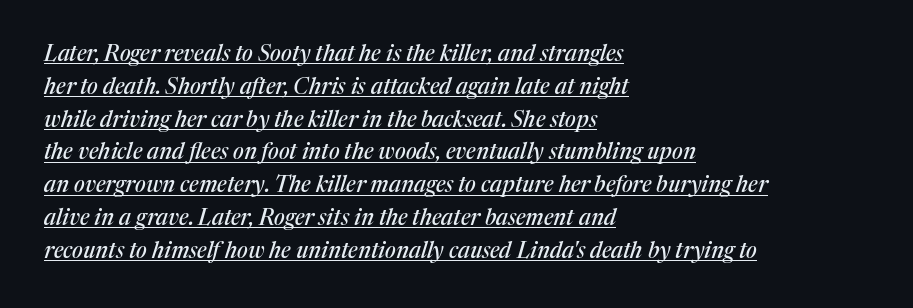
The image shows 22 px text type, italic (leaning right); set left-aligned, normal line spacing (1.49x), normal letter spacing, underlined.
